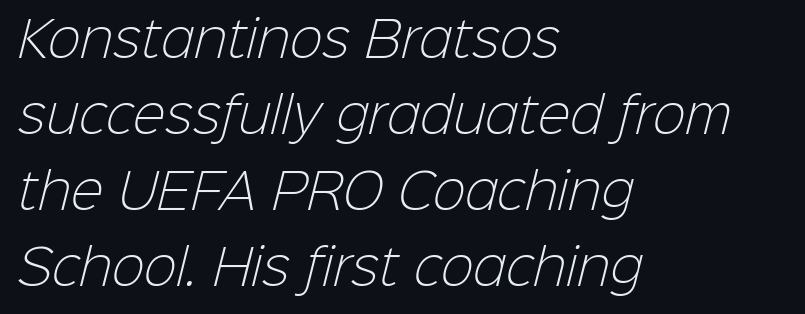
Bold? No — there's no thickening of the strokes. The designer went with a sans here, leaving each stem footless. The strip under each line holds only bare page. Nothing unusual about the tracking: characters are spaced as the font intends. Horizontal bands of white between lines are of average thickness. This sample has the flowing, uneven cadence of proportional lettering.
